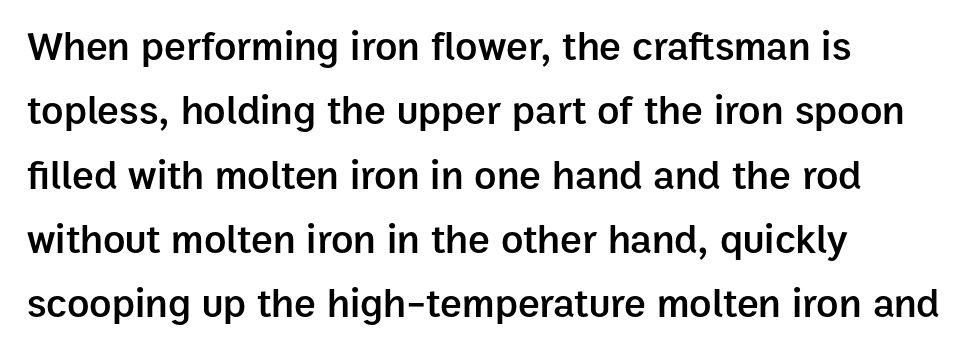
Looks like regular typesetting: each glyph gets only the width it needs. The string is rendered with underlining switched off. The tracking reads as untouched default to a designer's eye. This is the in-between weight designers call semibold or demi. Vertically, the passage feels balanced, rows spaced as you'd expect. You can tell it's not italic because the verticals are truly vertical.
